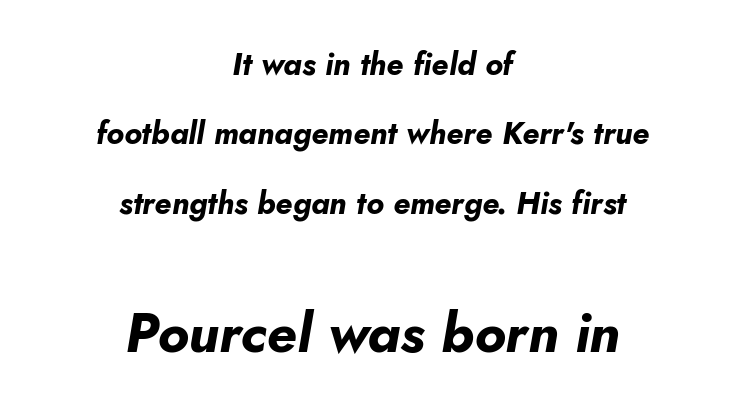
{"italic": "yes", "lean": "right", "slant_degrees": 10, "bold": "yes", "weight": "bold", "width": "normal", "stroke_contrast": "low", "x_height": "small", "monospaced": "no", "underline": "no", "align": "center", "line_spacing": "loose", "line_spacing_ratio": 2.24, "letter_spacing": "normal", "letter_spacing_em": 0.0, "larger_block": "second", "size_ratio": 1.77, "glyph_px": 55}
